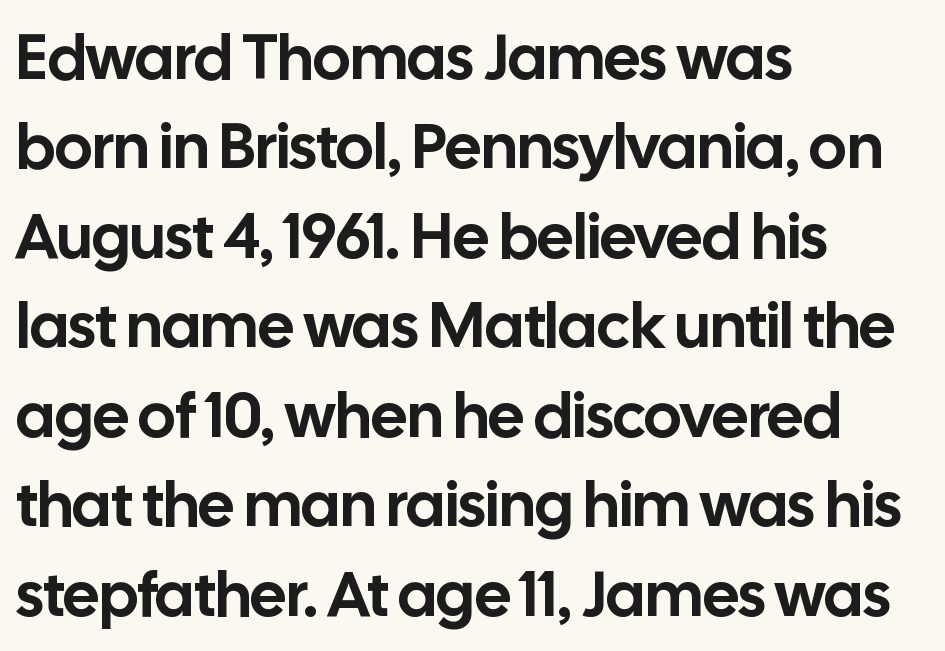
Q: Is the text italic (slanted)? A: No, it is upright.
Q: Is the typeface a serif or a sans-serif typeface? A: Sans-serif.
Q: Is the text underlined? A: No.
Q: How is the paragraph aligned? A: Left-aligned.
Q: Is the spacing between letters normal or unusually wide? A: Normal.
Q: Is the spacing between lines tight, normal or loose? A: Normal.
Q: Width (condensed, normal, or wide)? A: Normal.
Q: Stroke contrast? A: Low.
Q: x-height? A: Medium.
Q: Monospaced? A: No.
